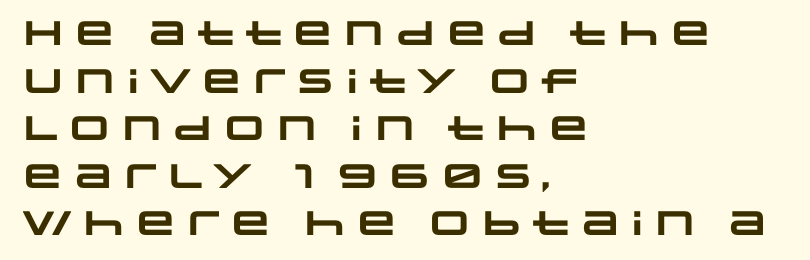
The type family on display is of the sans-serif kind. Layout note: lines flush left. These lines carry a lot of weight — the face is fully bold. There is no visible air inserted between adjacent glyphs.
